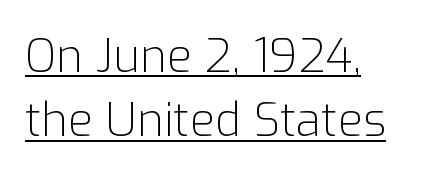
{"serif": "no", "italic": "no", "bold": "no", "weight": "light", "width": "normal", "stroke_contrast": "low", "x_height": "medium", "monospaced": "no", "underline": "yes", "align": "left", "line_spacing": "normal", "line_spacing_ratio": 1.4, "letter_spacing": "normal", "letter_spacing_em": 0.0, "glyph_px": 46}
